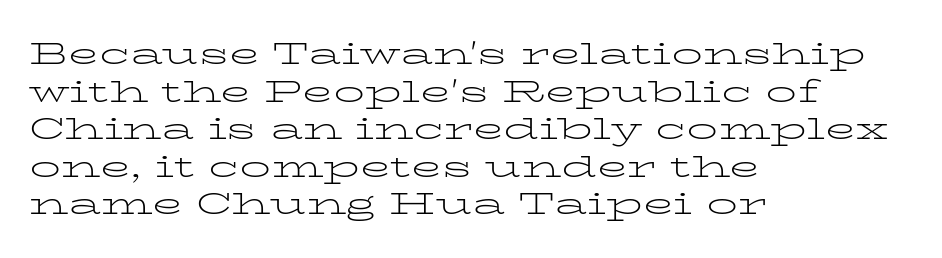
The image shows 31 px light, wide serif type, upright; set left-aligned, line spacing 1.21x, normal letter spacing, not underlined; low stroke contrast and a medium x-height.
